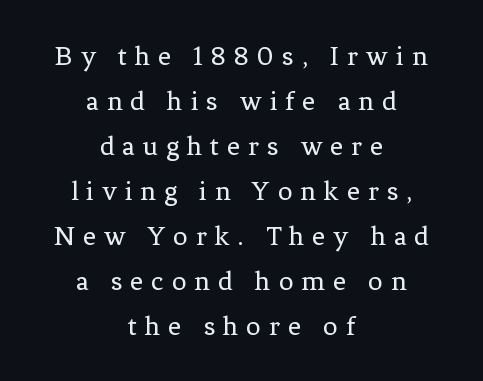
{"serif": "yes", "italic": "no", "bold": "no", "weight": "regular", "width": "normal", "stroke_contrast": "low", "x_height": "medium", "monospaced": "no", "underline": "no", "align": "center", "line_spacing": "normal", "line_spacing_ratio": 1.55, "letter_spacing": "wide", "letter_spacing_em": 0.27, "glyph_px": 29}
